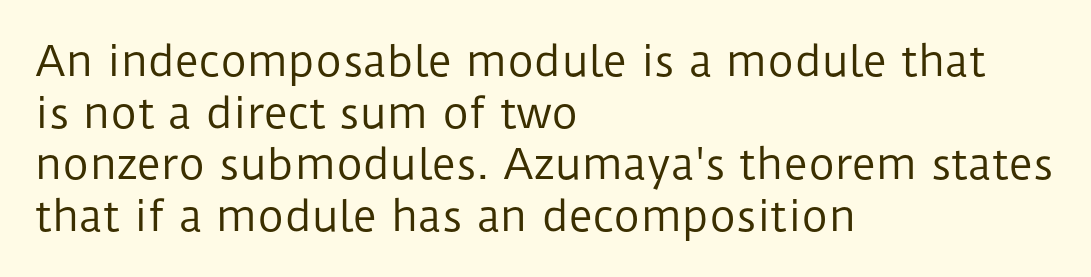
{"serif": "no", "italic": "no", "bold": "no", "weight": "regular", "width": "normal", "stroke_contrast": "low", "x_height": "medium", "monospaced": "no", "underline": "no", "align": "left", "line_spacing": "normal", "line_spacing_ratio": 1.26, "letter_spacing": "normal", "letter_spacing_em": 0.0, "glyph_px": 41}
